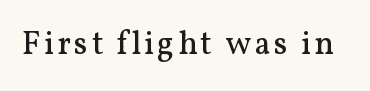
Is there any slant? The stems are plumb. The weight would be labelled regular, book, light, or lighter still. No word sits above an underline. The passage shown is typeset with a serif family. Note the varied advance widths — an 'i' is clearly narrower than an 'm'.
